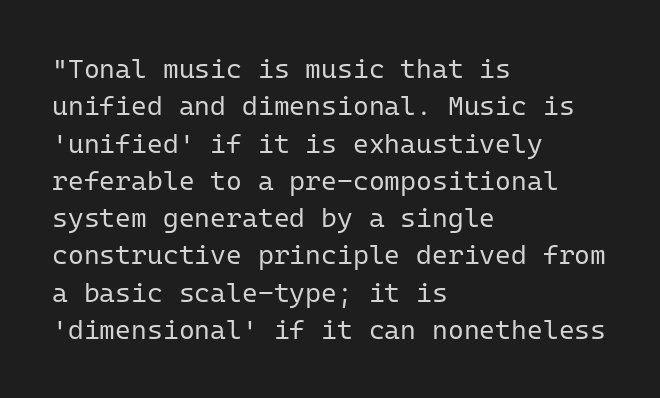
Q: Is the text bold? A: No.
Q: Is the text italic (slanted)? A: No, it is upright.
Q: Is the text underlined? A: No.
Q: How is the paragraph aligned? A: Left-aligned.
Q: Is the spacing between letters normal or unusually wide? A: Normal.
Q: Is the spacing between lines tight, normal or loose? A: Normal.
